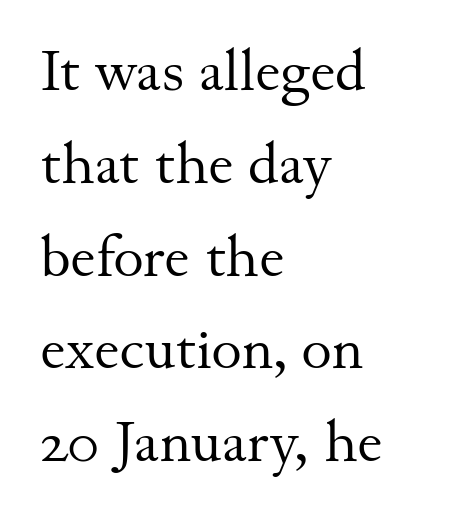
The paragraph has a hard left edge and a soft right edge. Heaviness? Minimal to ordinary, like unemphasized prose. Students, observe: this is what conventionally led text looks like. Serifs: yes, visible at the terminals of the letterforms.
